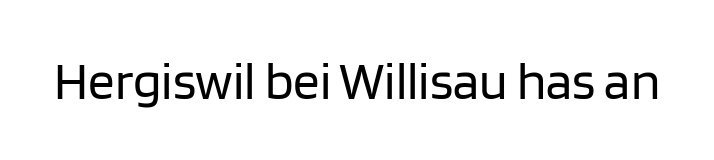
{"serif": "no", "italic": "no", "bold": "no", "weight": "regular", "width": "normal", "stroke_contrast": "low", "x_height": "large", "monospaced": "no", "underline": "no", "letter_spacing": "normal", "letter_spacing_em": 0.0, "glyph_px": 53}
